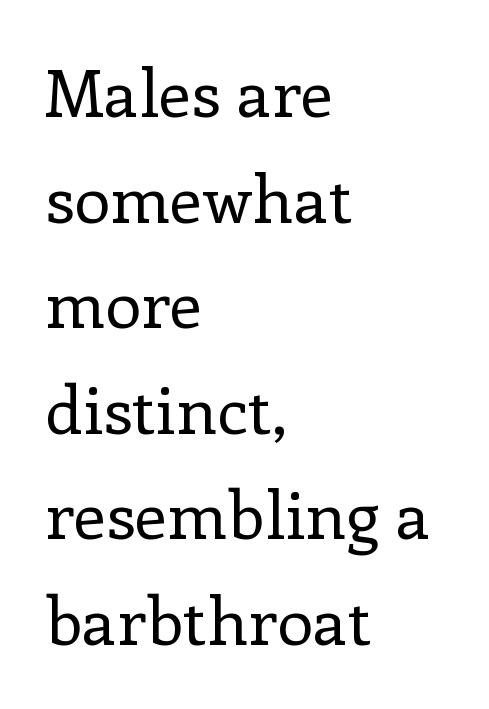
Q: Is the text bold? A: No.
Q: Is the text italic (slanted)? A: No, it is upright.
Q: Is the typeface a serif or a sans-serif typeface? A: Serif.
Q: Is the text underlined? A: No.
Q: How is the paragraph aligned? A: Left-aligned.
Q: Is the spacing between letters normal or unusually wide? A: Normal.
Q: Is the spacing between lines tight, normal or loose? A: Normal.
Q: Width (condensed, normal, or wide)? A: Normal.
Q: Stroke contrast? A: Low.
Q: x-height? A: Medium.
Q: Monospaced? A: No.
